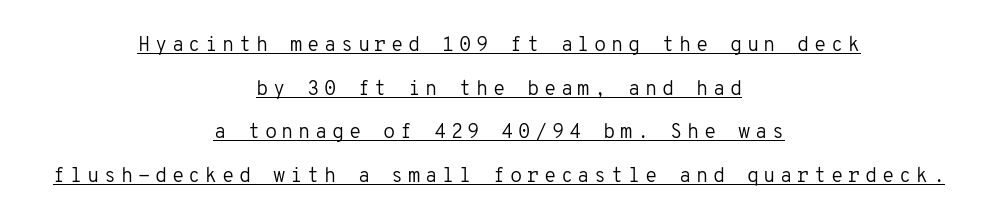
{"italic": "no", "bold": "no", "underline": "yes", "align": "center", "line_spacing": "loose", "line_spacing_ratio": 2.18, "letter_spacing": "wide", "letter_spacing_em": 0.23, "glyph_px": 20}
